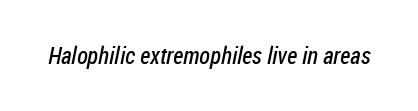
Rule under the text: the space is simply empty. What stands out about the letter spacing? Nothing — it is the standard amount. Think standard paragraph weight, or any step lighter than that.
